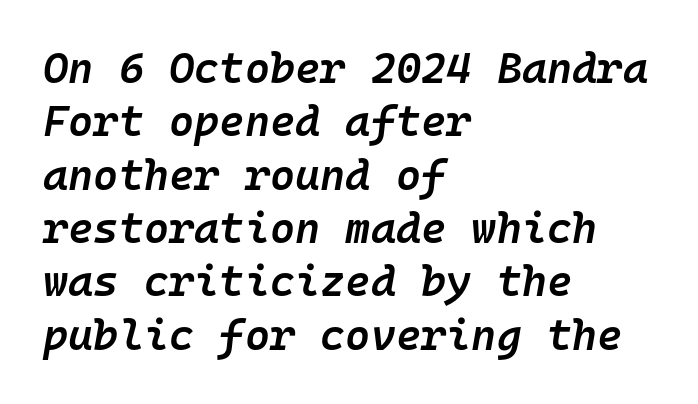
The image shows 43 px semibold type, italic (leaning right), monospaced; set left-aligned, line spacing 1.24x, normal letter spacing, not underlined; low stroke contrast and a medium x-height.
